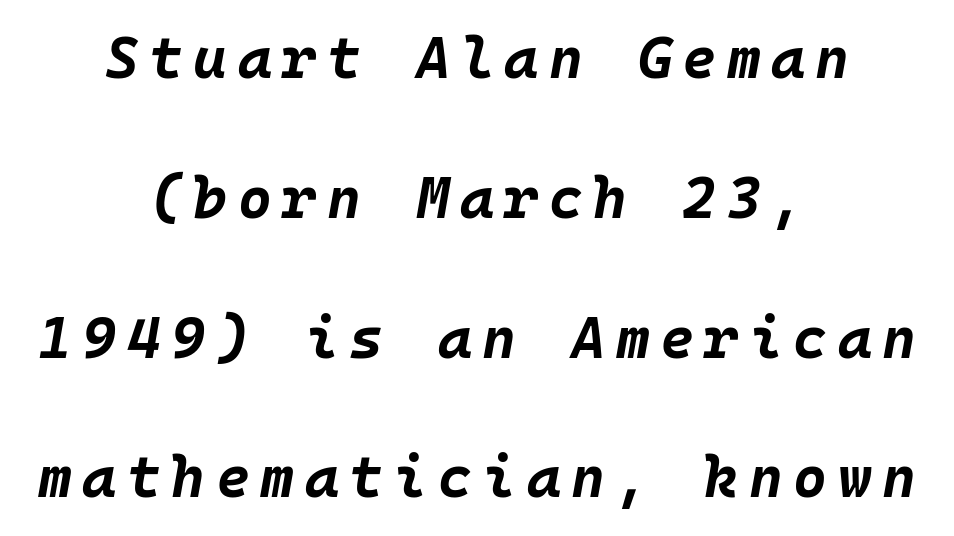
The image shows 58 px bold type, italic (leaning right), monospaced; set centered, loose line spacing (2.41x), not underlined; low stroke contrast and a large x-height.
